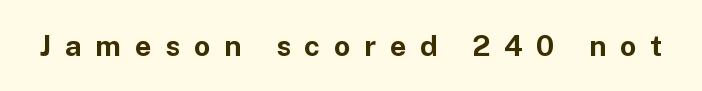
The image shows 29 px bold sans-serif type, upright; set unusually wide letter spacing (+0.47 em), not underlined; low stroke contrast and a medium x-height.
